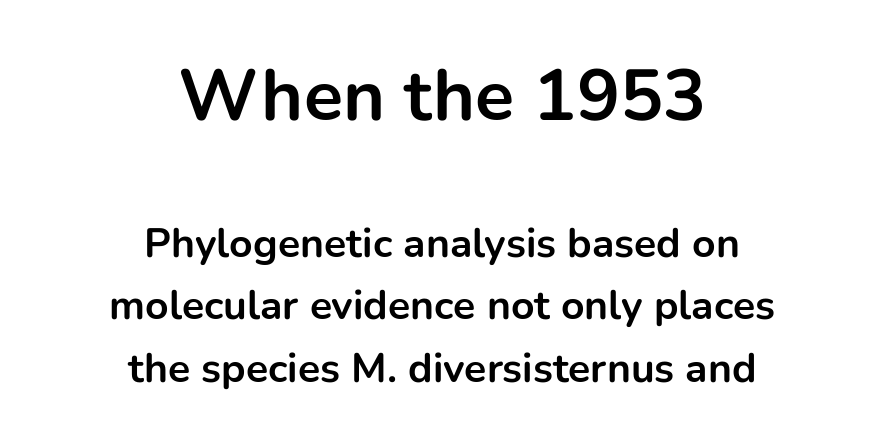
{"serif": "no", "italic": "no", "bold": "yes", "weight": "bold", "width": "normal", "stroke_contrast": "low", "x_height": "medium", "monospaced": "no", "underline": "no", "align": "center", "line_spacing": "normal", "line_spacing_ratio": 1.53, "letter_spacing": "normal", "letter_spacing_em": 0.0, "larger_block": "first", "size_ratio": 1.76, "glyph_px": 72}
